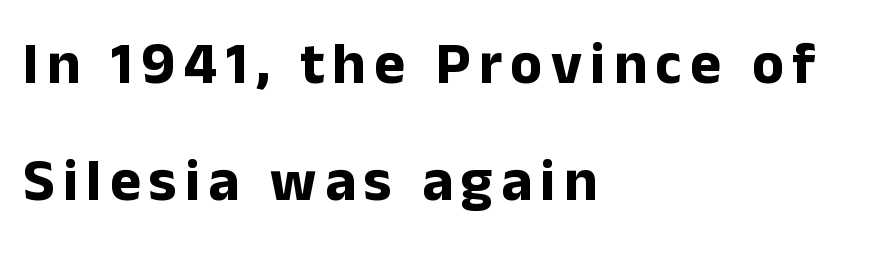
The ragged edge is on the right, which tells us the setting is flush left. Compared with an ordinary text face, these strokes are far heavier — a full bold. The specimen reads as upright at a glance. This sample uses a sans-serif face.
